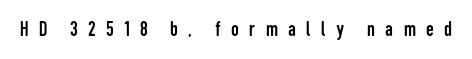
The foot of each line stays bare and open. This is not heavy type; no bold has been used. You could only call the tracking loose — the letters float apart. The lettering stays uniformly vertical, giving the passage a roman look.
